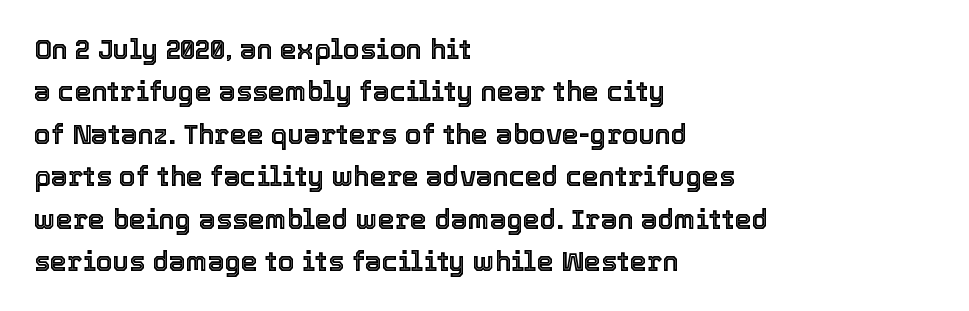
The image shows 27 px text type, upright; set left-aligned, normal line spacing (1.57x), normal letter spacing, not underlined.
